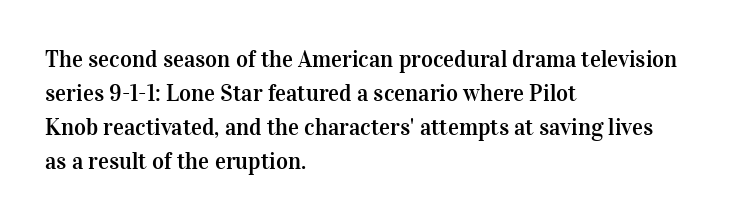
{"italic": "no", "underline": "no", "align": "left", "line_spacing": "normal", "line_spacing_ratio": 1.48, "letter_spacing": "normal", "letter_spacing_em": 0.0, "glyph_px": 23}
